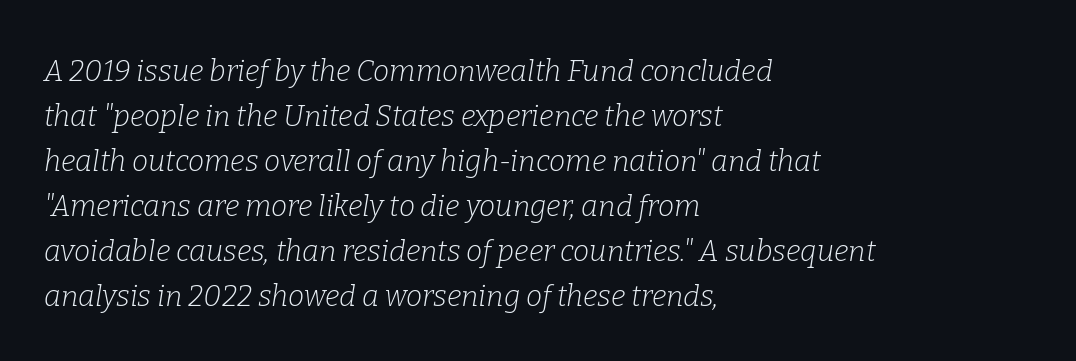
Q: Is the text bold? A: No.
Q: Is the text italic (slanted)? A: Yes, it leans right by about 9 degrees.
Q: Is the typeface a serif or a sans-serif typeface? A: Serif.
Q: Is the text underlined? A: No.
Q: How is the paragraph aligned? A: Left-aligned.
Q: Is the spacing between letters normal or unusually wide? A: Normal.
Q: Is the spacing between lines tight, normal or loose? A: Normal.
Q: Width (condensed, normal, or wide)? A: Normal.
Q: Stroke contrast? A: Low.
Q: x-height? A: Medium.
Q: Monospaced? A: No.
